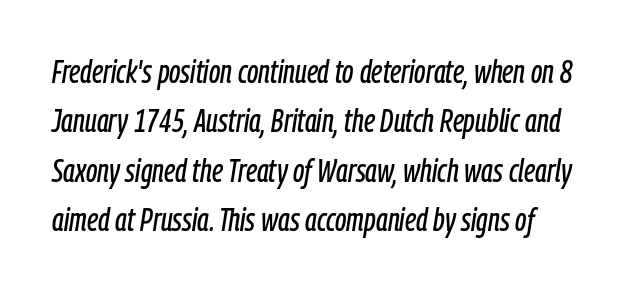
Q: Is the text italic (slanted)? A: Yes, it leans right by about 9 degrees.
Q: Is the text underlined? A: No.
Q: Is the spacing between letters normal or unusually wide? A: Normal.
Q: Is the spacing between lines tight, normal or loose? A: Normal.
Q: Width (condensed, normal, or wide)? A: Condensed.
Q: Stroke contrast? A: Low.
Q: x-height? A: Medium.
Q: Monospaced? A: No.
